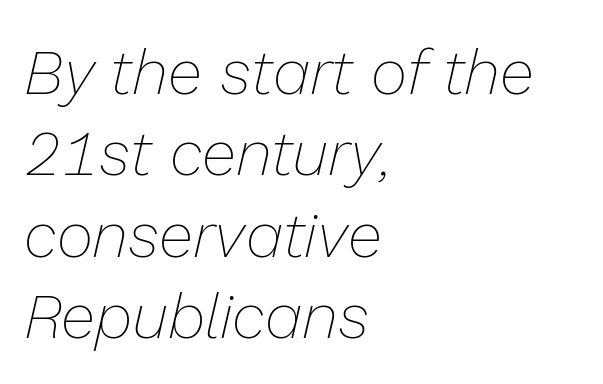
Q: Is the text bold? A: No.
Q: Is the text italic (slanted)? A: Yes, it leans right by about 13 degrees.
Q: Is the text underlined? A: No.
Q: How is the paragraph aligned? A: Left-aligned.
Q: Is the spacing between letters normal or unusually wide? A: Normal.
Q: Is the spacing between lines tight, normal or loose? A: Normal.
Q: Width (condensed, normal, or wide)? A: Normal.
Q: Stroke contrast? A: Low.
Q: x-height? A: Medium.
Q: Monospaced? A: No.
